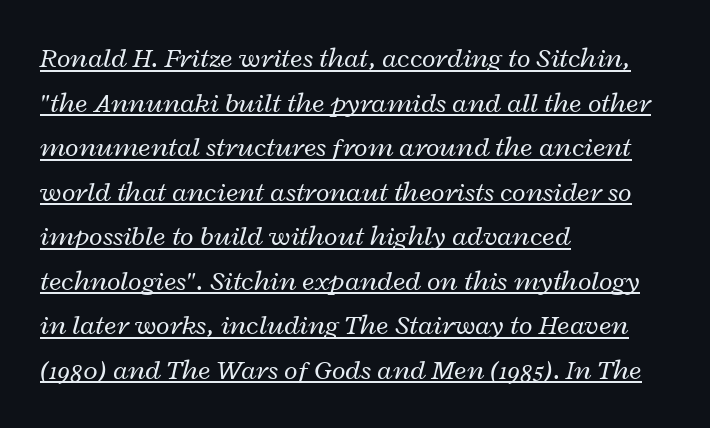
Q: Is the text bold? A: No.
Q: Is the text italic (slanted)? A: Yes, it leans right by about 12 degrees.
Q: Is the text underlined? A: Yes.
Q: How is the paragraph aligned? A: Left-aligned.
Q: Is the spacing between letters normal or unusually wide? A: Normal.
Q: Is the spacing between lines tight, normal or loose? A: Normal.
Q: Width (condensed, normal, or wide)? A: Wide.
Q: Stroke contrast? A: Low.
Q: x-height? A: Medium.
Q: Monospaced? A: No.
